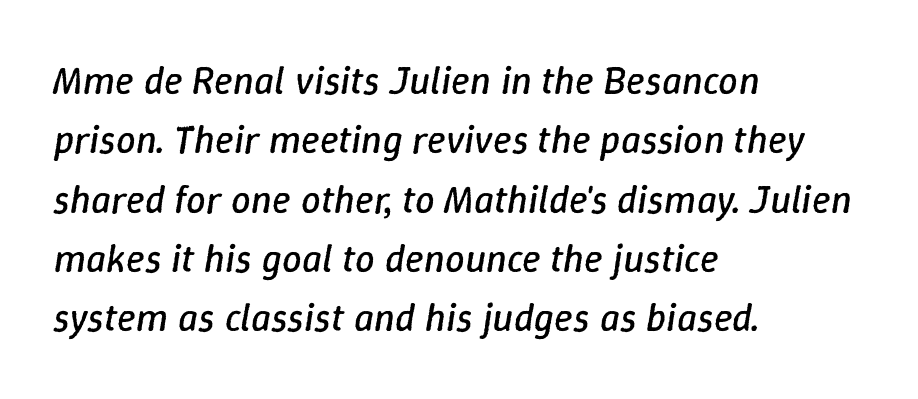
Q: Is the text bold? A: No.
Q: Is the text italic (slanted)? A: Yes, it leans right by about 9 degrees.
Q: Is the text underlined? A: No.
Q: How is the paragraph aligned? A: Left-aligned.
Q: Is the spacing between letters normal or unusually wide? A: Normal.
Q: Is the spacing between lines tight, normal or loose? A: Normal.
Q: Width (condensed, normal, or wide)? A: Normal.
Q: Stroke contrast? A: Low.
Q: x-height? A: Medium.
Q: Monospaced? A: No.
